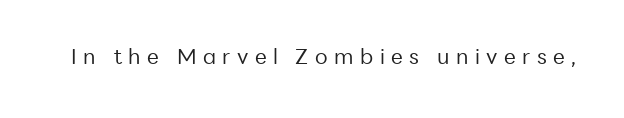
The image shows 21 px text type, upright; set unusually wide letter spacing (+0.31 em), not underlined.
